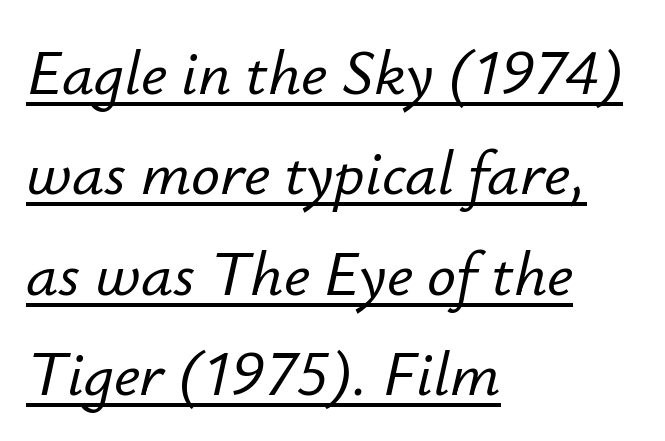
{"italic": "yes", "lean": "right", "slant_degrees": 12, "width": "normal", "stroke_contrast": "low", "x_height": "small", "monospaced": "no", "underline": "yes", "align": "left", "line_spacing": "normal", "line_spacing_ratio": 1.57, "letter_spacing": "normal", "letter_spacing_em": 0.0, "glyph_px": 64}
